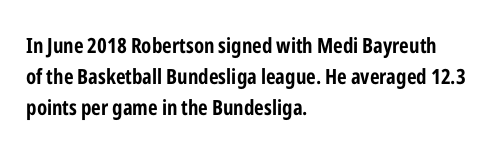
The image shows 21 px bold type, upright; set left-aligned, normal line spacing (1.48x), normal letter spacing, not underlined.
